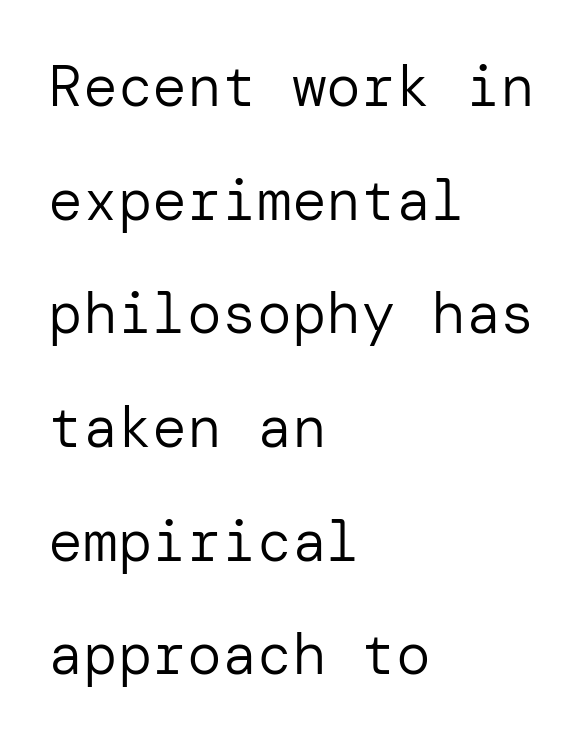
The string is rendered with underlining switched off. Characters remain perfectly vertical along every line. Each word holds together tightly as a unit, with standard inter-letter gaps. Compared with a centered layout, this one pins lines to the left instead.
